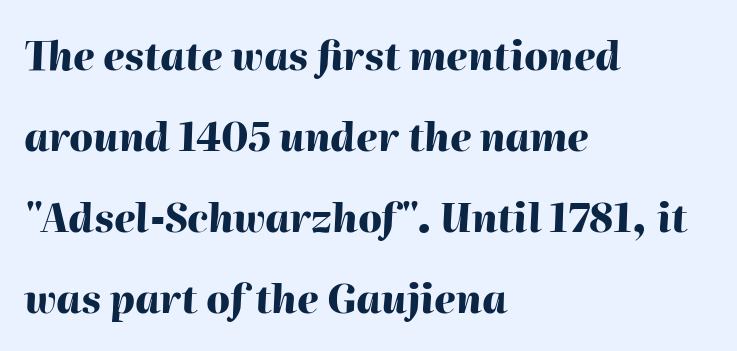
Q: Is the text bold? A: Yes.
Q: Is the text italic (slanted)? A: Yes, it leans right by about 2 degrees.
Q: Is the text underlined? A: No.
Q: How is the paragraph aligned? A: Left-aligned.
Q: Is the spacing between letters normal or unusually wide? A: Normal.
Q: Is the spacing between lines tight, normal or loose? A: Loose.
Q: Width (condensed, normal, or wide)? A: Normal.
Q: Stroke contrast? A: High.
Q: x-height? A: Medium.
Q: Monospaced? A: No.
